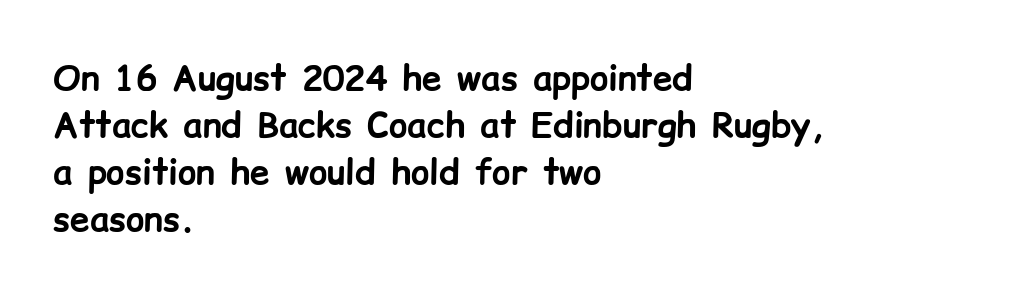
The image shows 35 px bold sans-serif type, upright; set left-aligned, normal line spacing (1.34x), normal letter spacing, not underlined; low stroke contrast and a medium x-height.
